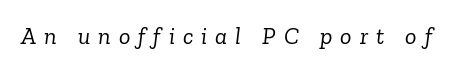
The image shows 24 px text type, italic (leaning right); set unusually wide letter spacing (+0.33 em), not underlined.
